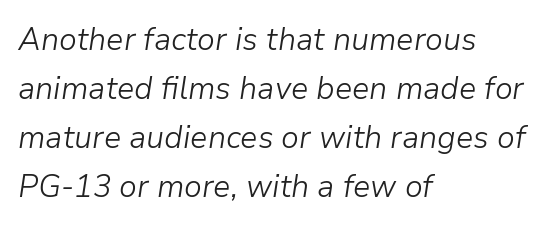
The gap between lines stays unmarked. Looks like regular typesetting: each glyph gets only the width it needs. Slant detected: the letters are inclined. The strokes are not fattened; the text isn't bold.
